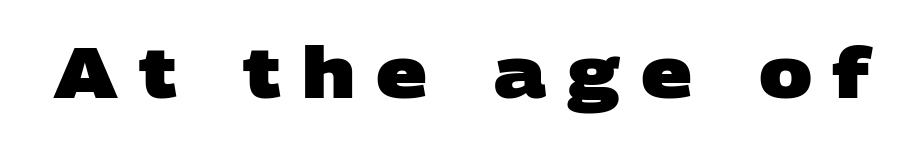
Spacing verdict: proportional, widths tailored to each character. Thick stems and heavy bowls — unmistakably bold. In terms of letterform style, serifs are entirely absent. The horizontal fit of the characters is loose and conspicuously gappy. The foot of each line stays bare and open.
